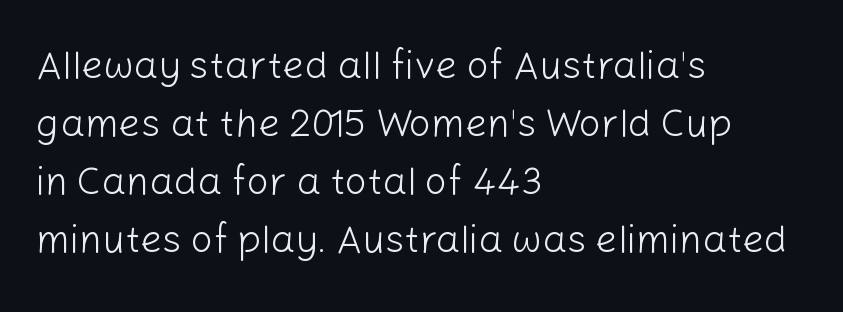
{"serif": "no", "italic": "no", "bold": "no", "weight": "light", "width": "normal", "stroke_contrast": "low", "x_height": "medium", "monospaced": "no", "underline": "no", "align": "left", "line_spacing": "normal", "line_spacing_ratio": 1.49, "letter_spacing": "normal", "letter_spacing_em": 0.0, "glyph_px": 39}
